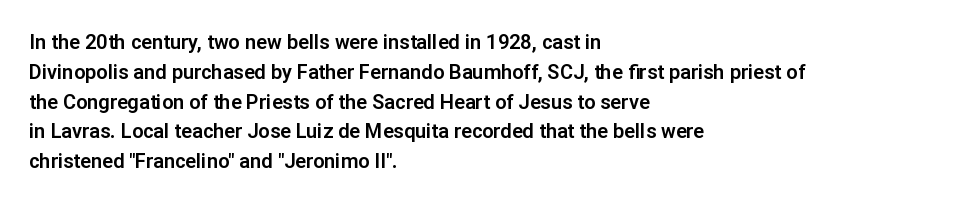
The image shows 20 px text type, upright; set left-aligned, normal line spacing (1.49x), normal letter spacing, not underlined.
